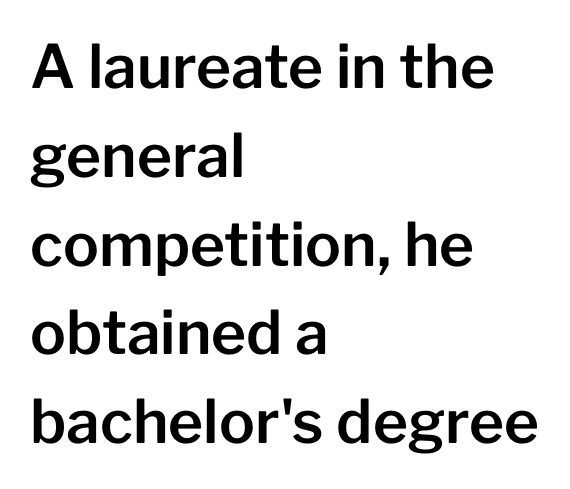
Q: Is the text italic (slanted)? A: No, it is upright.
Q: Is the typeface a serif or a sans-serif typeface? A: Sans-serif.
Q: Is the text underlined? A: No.
Q: How is the paragraph aligned? A: Left-aligned.
Q: Is the spacing between letters normal or unusually wide? A: Normal.
Q: Is the spacing between lines tight, normal or loose? A: Normal.
Q: Width (condensed, normal, or wide)? A: Normal.
Q: Stroke contrast? A: Low.
Q: x-height? A: Medium.
Q: Monospaced? A: No.
